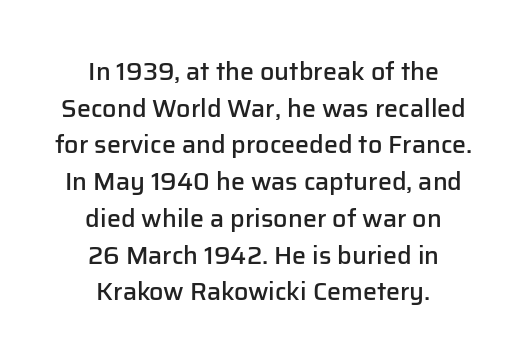
You can tell it's not italic because the verticals are truly vertical. Each word holds together tightly as a unit, with standard inter-letter gaps. These lines stack symmetrically, like a column narrowing and widening about its center. Just letters on the line, the space beneath them empty. Students, this is semibold: more ink than regular, less than bold. Baseline-to-baseline distance is the conventional proportion of letter height.
